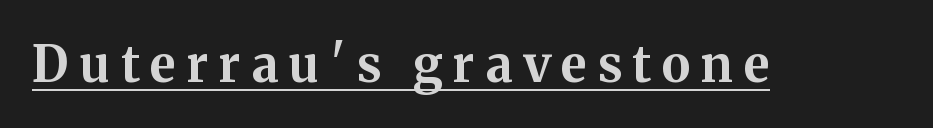
The image shows 50 px bold serif type, upright; set unusually wide letter spacing (+0.22 em), underlined; medium stroke contrast and a medium x-height.
